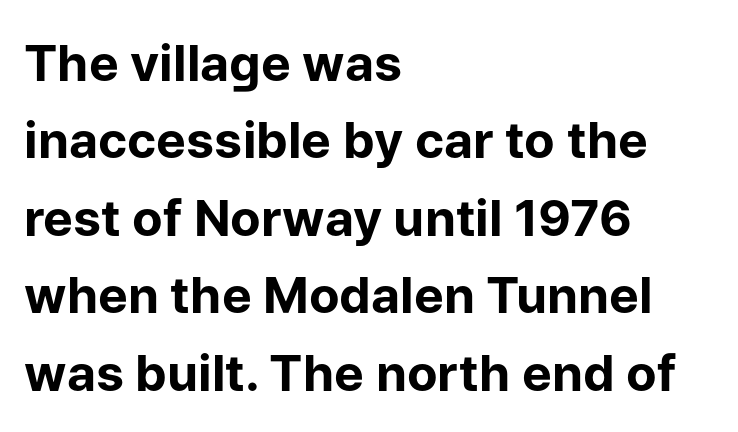
The image shows 50 px bold sans-serif type, upright; set left-aligned, normal line spacing (1.55x), normal letter spacing, not underlined; low stroke contrast and a medium x-height.
